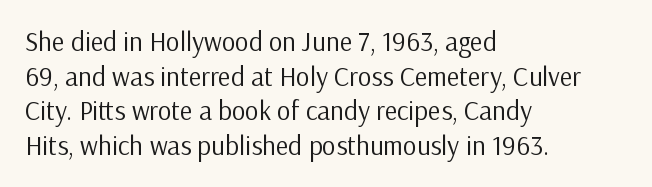
{"italic": "no", "bold": "no", "underline": "no", "align": "left", "line_spacing": "normal", "line_spacing_ratio": 1.28, "letter_spacing": "normal", "letter_spacing_em": 0.0, "glyph_px": 27}
